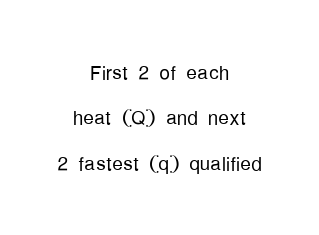
Q: Is the text bold? A: No.
Q: Is the text italic (slanted)? A: No, it is upright.
Q: Is the text underlined? A: No.
Q: How is the paragraph aligned? A: Centered.
Q: Is the spacing between letters normal or unusually wide? A: Normal.
Q: Is the spacing between lines tight, normal or loose? A: Normal.
